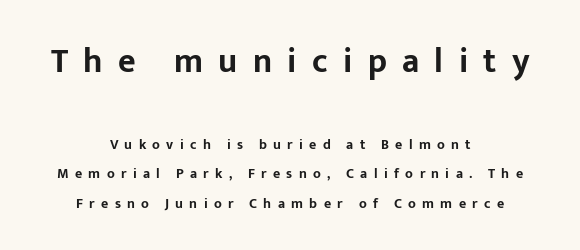
{"serif": "no", "italic": "no", "bold": "yes", "weight": "bold", "width": "normal", "stroke_contrast": "low", "x_height": "medium", "monospaced": "no", "underline": "no", "align": "center", "line_spacing": "loose", "line_spacing_ratio": 2.13, "letter_spacing": "wide", "letter_spacing_em": 0.45, "larger_block": "first", "size_ratio": 2.43, "glyph_px": 34}
